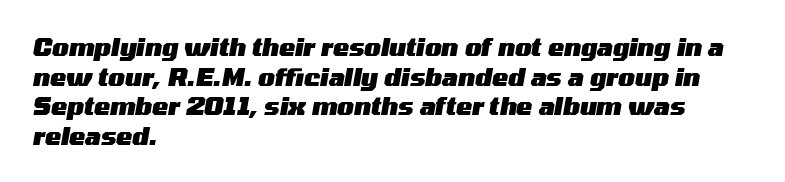
The image shows 24 px bold type, italic (leaning right); set left-aligned, line spacing 1.23x, normal letter spacing, not underlined.
